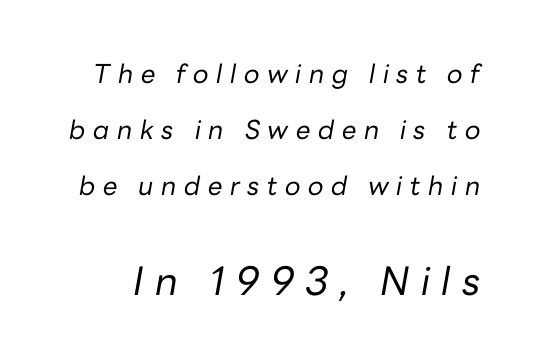
The image shows 39 px regular-weight type, italic (leaning right); set loose line spacing (2.15x), unusually wide letter spacing (+0.29 em), not underlined; the second (bottom) block is 1.5x larger; low stroke contrast and a medium x-height.
